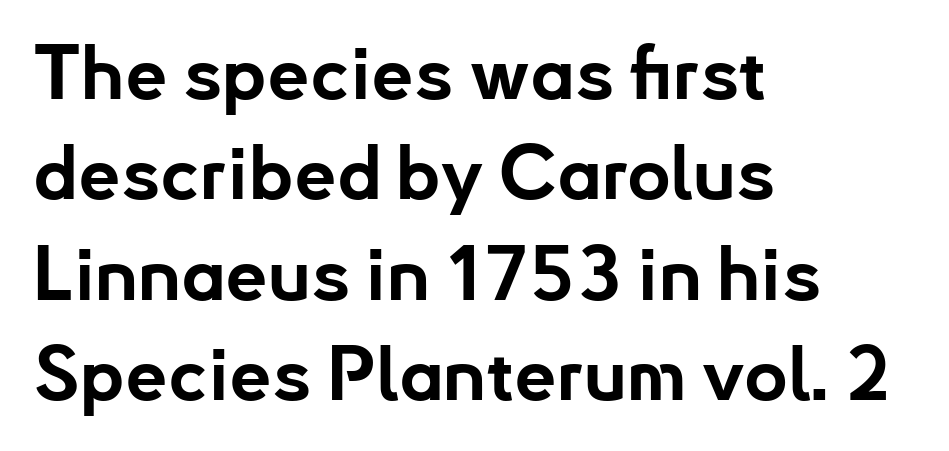
{"serif": "no", "italic": "no", "bold": "yes", "weight": "bold", "width": "normal", "stroke_contrast": "low", "x_height": "small", "monospaced": "no", "underline": "no", "align": "left", "line_spacing": "normal", "line_spacing_ratio": 1.34, "letter_spacing": "normal", "letter_spacing_em": 0.0, "glyph_px": 75}
